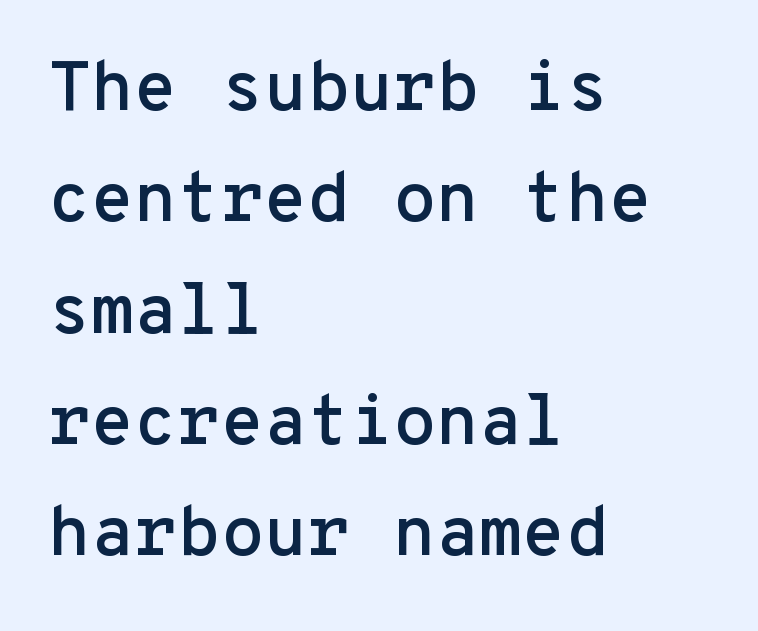
Nothing sits at the stroke ends, so this counts as sans-serif. Successive baselines arrive at the customary interval. The passage shown has conventional tracking throughout. Beneath every word, the page is bare.
